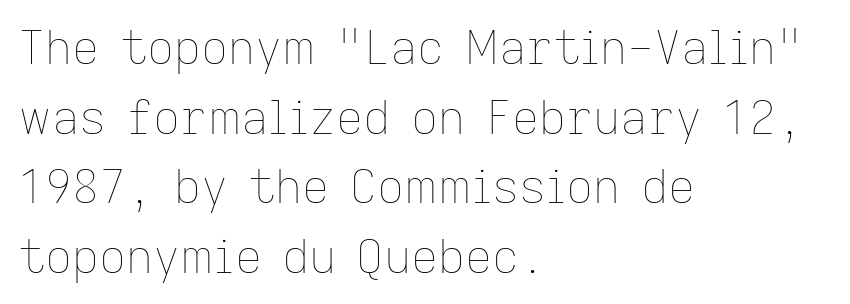
{"italic": "no", "bold": "no", "weight": "thin", "width": "normal", "stroke_contrast": "low", "x_height": "medium", "monospaced": "no", "underline": "no", "align": "left", "line_spacing": "normal", "line_spacing_ratio": 1.48, "letter_spacing": "normal", "letter_spacing_em": 0.0, "glyph_px": 47}
